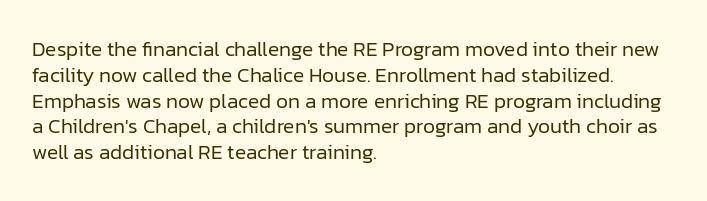
The image shows 21 px text type, upright; set left-aligned, line spacing 1.23x, normal letter spacing, not underlined.
